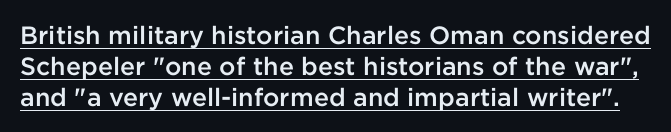
The image shows 25 px text type, upright; set normal line spacing (1.25x), normal letter spacing, underlined.
